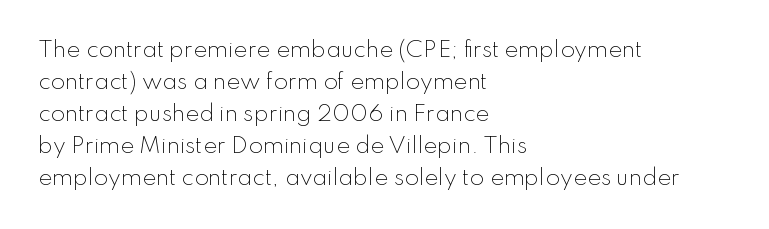
{"italic": "no", "bold": "no", "underline": "no", "align": "left", "line_spacing": "normal", "line_spacing_ratio": 1.52, "letter_spacing": "normal", "letter_spacing_em": 0.0, "glyph_px": 21}
